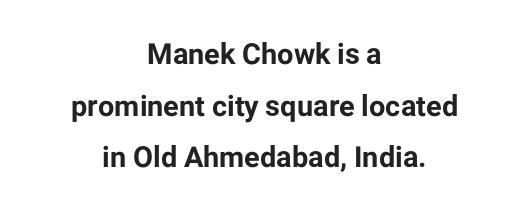
The image shows 29 px bold sans-serif type, upright; set centered, line spacing 1.78x, normal letter spacing, not underlined; low stroke contrast and a medium x-height.
